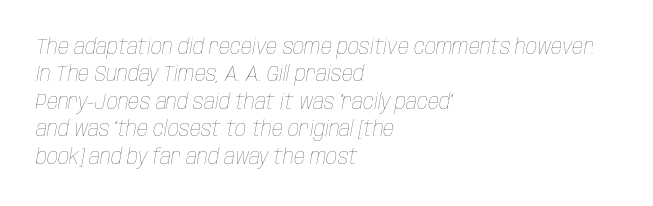
{"italic": "yes", "lean": "right", "slant_degrees": 10, "bold": "no", "underline": "no", "align": "left", "line_spacing": "normal", "line_spacing_ratio": 1.25, "letter_spacing": "normal", "letter_spacing_em": 0.0, "glyph_px": 22}
